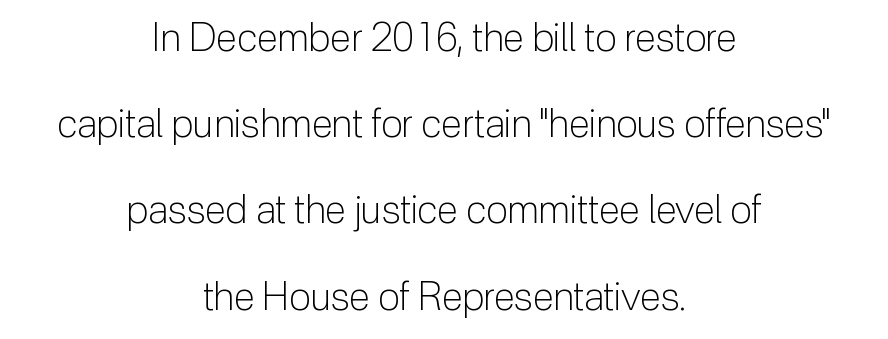
{"serif": "no", "italic": "no", "bold": "no", "weight": "light", "width": "normal", "stroke_contrast": "low", "x_height": "medium", "monospaced": "no", "underline": "no", "align": "center", "line_spacing": "loose", "line_spacing_ratio": 2.21, "letter_spacing": "normal", "letter_spacing_em": 0.0, "glyph_px": 39}
